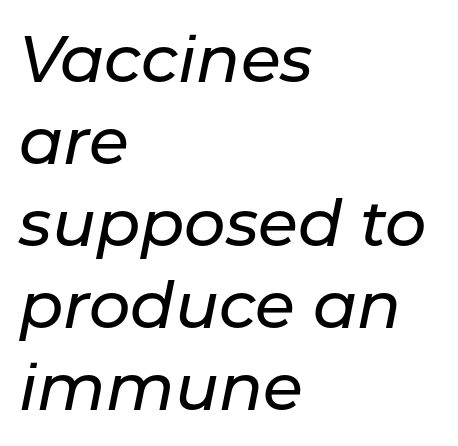
Line beginnings align vertically; line endings do not. Glance below the letters and you will spot only blank space. Every character sits at an angle, as italics do. The letterforms sit shoulder to shoulder at normal distance.
